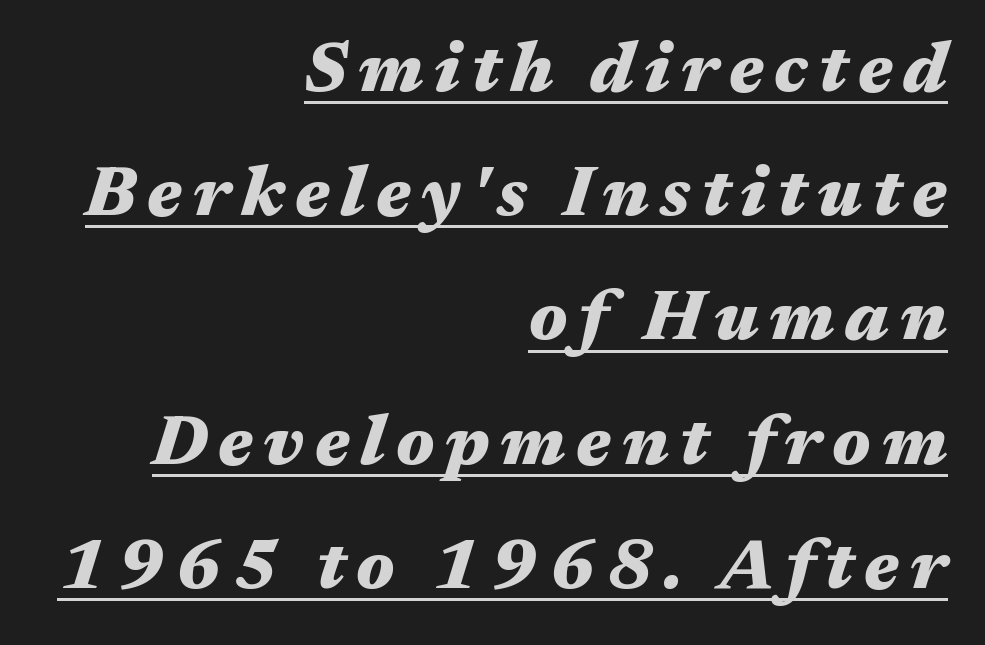
The image shows 71 px heavy, wide type, italic (leaning right); set right-aligned, line spacing 1.75x, underlined; medium stroke contrast and a medium x-height.
